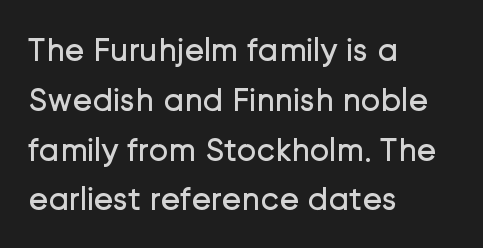
Q: Is the text bold? A: No.
Q: Is the text italic (slanted)? A: No, it is upright.
Q: Is the typeface a serif or a sans-serif typeface? A: Sans-serif.
Q: Is the text underlined? A: No.
Q: How is the paragraph aligned? A: Left-aligned.
Q: Is the spacing between letters normal or unusually wide? A: Normal.
Q: Is the spacing between lines tight, normal or loose? A: Normal.
Q: Width (condensed, normal, or wide)? A: Normal.
Q: Stroke contrast? A: Low.
Q: x-height? A: Medium.
Q: Monospaced? A: No.
